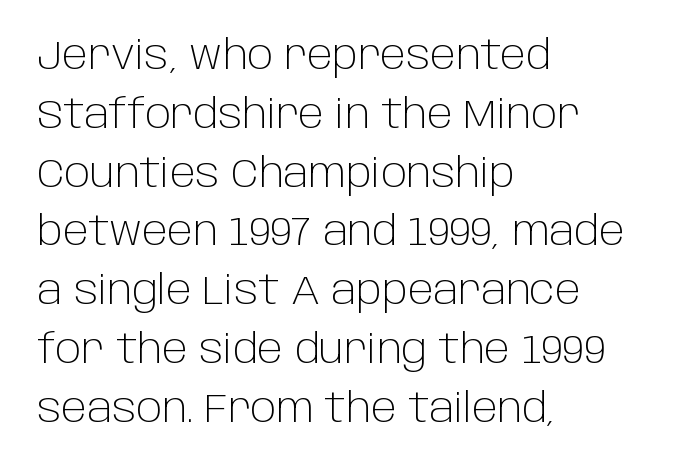
{"serif": "no", "italic": "no", "bold": "no", "weight": "light", "width": "normal", "stroke_contrast": "low", "x_height": "large", "monospaced": "no", "underline": "no", "align": "left", "line_spacing": "normal", "line_spacing_ratio": 1.47, "letter_spacing": "normal", "letter_spacing_em": 0.0, "glyph_px": 40}
